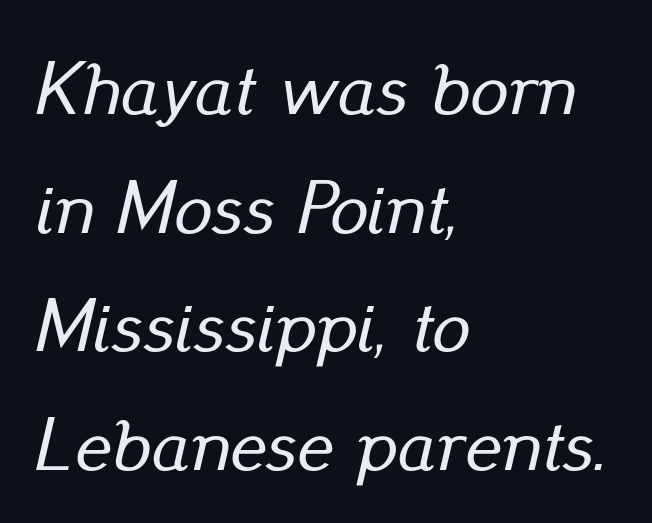
Q: Is the text italic (slanted)? A: Yes, it leans right by about 13 degrees.
Q: Is the text underlined? A: No.
Q: How is the paragraph aligned? A: Left-aligned.
Q: Is the spacing between letters normal or unusually wide? A: Normal.
Q: Is the spacing between lines tight, normal or loose? A: Normal.
Q: Width (condensed, normal, or wide)? A: Normal.
Q: Stroke contrast? A: Low.
Q: x-height? A: Small.
Q: Monospaced? A: No.
